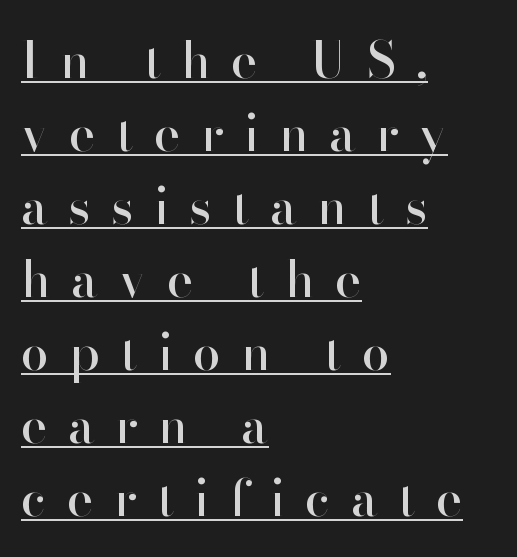
{"serif": "no", "italic": "no", "width": "normal", "stroke_contrast": "high", "x_height": "small", "monospaced": "no", "underline": "yes", "align": "left", "line_spacing": "normal", "line_spacing_ratio": 1.46, "letter_spacing": "wide", "letter_spacing_em": 0.41, "glyph_px": 50}
